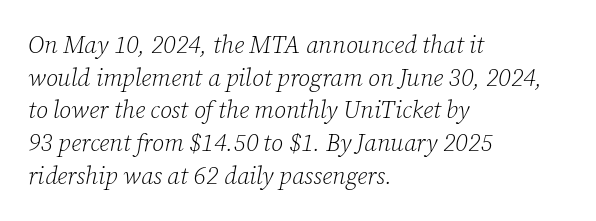
{"italic": "yes", "lean": "right", "slant_degrees": 12, "bold": "no", "underline": "no", "align": "left", "line_spacing": "normal", "line_spacing_ratio": 1.36, "letter_spacing": "normal", "letter_spacing_em": 0.0, "glyph_px": 24}
